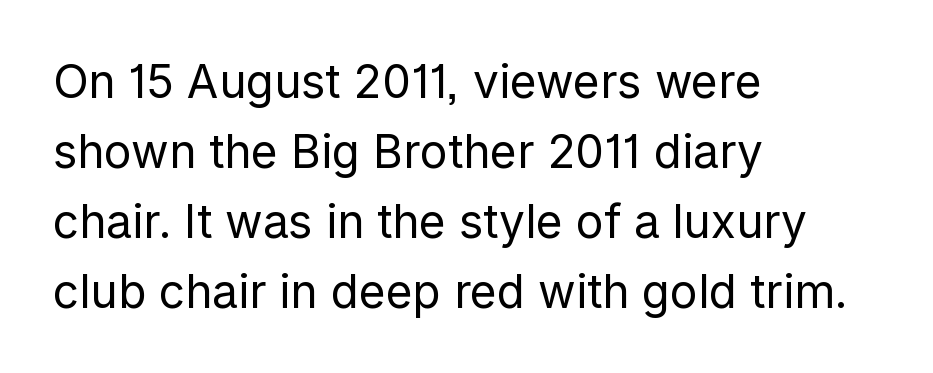
The space directly below the letters is spotless. These lines sit exactly where default settings would place them. Casual observation: everything's shoved over to the left. The tracking reads as untouched default to a designer's eye. Varying glyph widths throughout — classic text-font behaviour.
